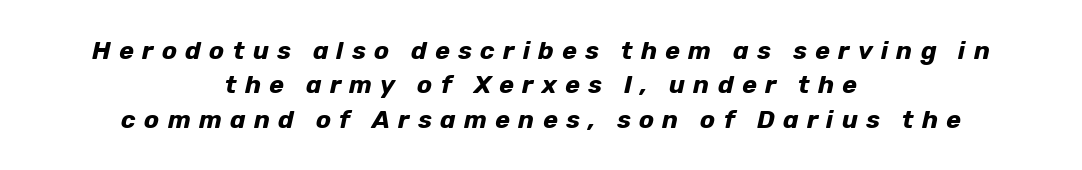
The image shows 25 px bold type, italic (leaning right); set centered, normal line spacing (1.38x), unusually wide letter spacing (+0.33 em), not underlined.
